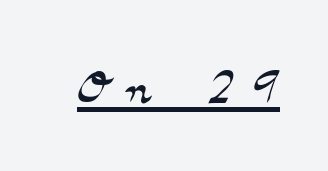
The image shows 63 px light, wide serif type; set unusually wide letter spacing (+0.33 em), underlined; medium stroke contrast and a small x-height.
